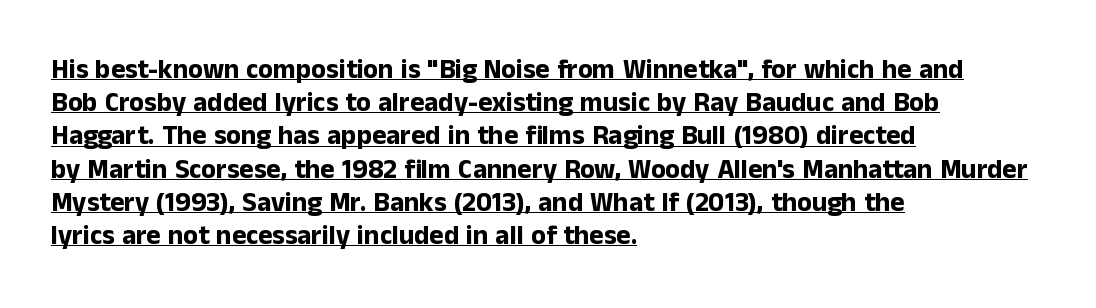
The image shows 27 px bold type, upright; set left-aligned, line spacing 1.23x, normal letter spacing, underlined.
